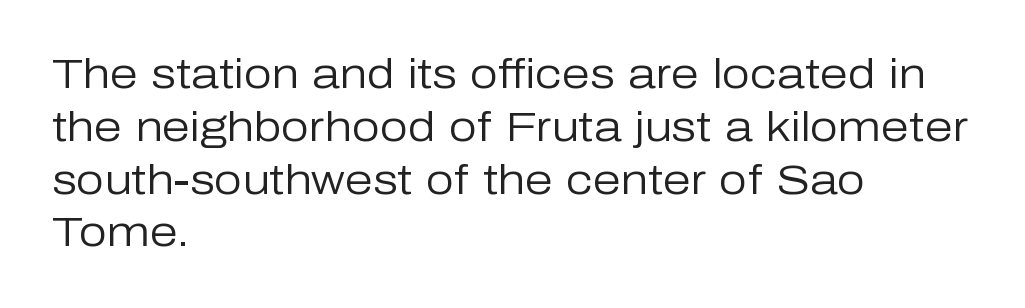
{"serif": "no", "italic": "no", "bold": "no", "weight": "regular", "width": "normal", "stroke_contrast": "low", "x_height": "medium", "monospaced": "no", "underline": "no", "align": "left", "line_spacing": "normal", "line_spacing_ratio": 1.32, "letter_spacing": "normal", "letter_spacing_em": 0.0, "glyph_px": 40}
